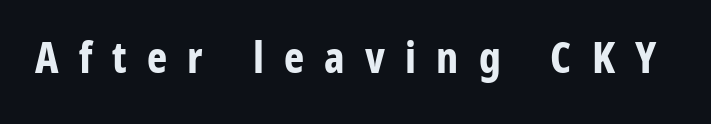
Q: Is the text bold? A: Yes.
Q: Is the text italic (slanted)? A: No, it is upright.
Q: Is the typeface a serif or a sans-serif typeface? A: Sans-serif.
Q: Is the text underlined? A: No.
Q: Is the spacing between letters normal or unusually wide? A: Unusually wide.
Q: Width (condensed, normal, or wide)? A: Condensed.
Q: Stroke contrast? A: Low.
Q: x-height? A: Medium.
Q: Monospaced? A: No.
